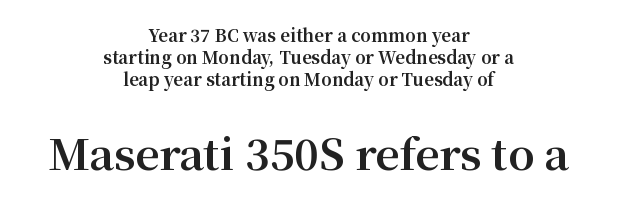
You could not count columns in this text — the font is proportionally spaced. Summary of weight: heavy, a full bold. The whitespace from short lines is split evenly between both sides. This rendering leaves character spacing at its baseline value.
